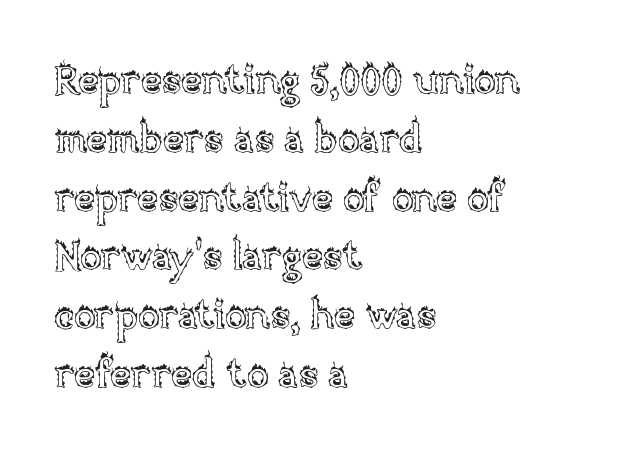
{"italic": "no", "width": "normal", "x_height": "large", "monospaced": "no", "underline": "no", "align": "left", "line_spacing": "normal", "line_spacing_ratio": 1.47, "letter_spacing": "normal", "letter_spacing_em": 0.0, "glyph_px": 40}
